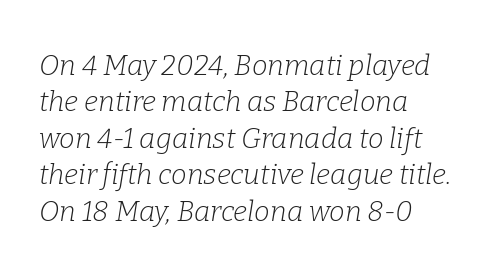
{"serif": "yes", "italic": "yes", "lean": "right", "slant_degrees": 9, "bold": "no", "weight": "light", "width": "normal", "stroke_contrast": "low", "x_height": "medium", "monospaced": "no", "underline": "no", "align": "left", "line_spacing": "normal", "line_spacing_ratio": 1.3, "letter_spacing": "normal", "letter_spacing_em": 0.0, "glyph_px": 28}
